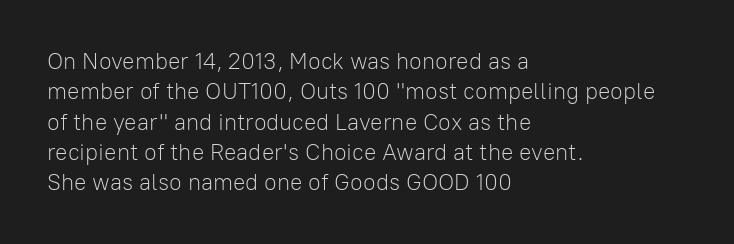
The image shows 23 px text type, upright; set left-aligned, normal line spacing (1.32x), normal letter spacing, not underlined.
